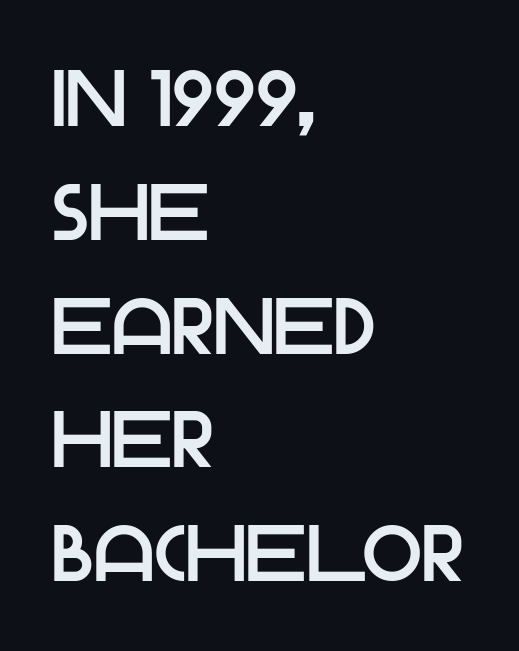
{"serif": "no", "italic": "no", "width": "normal", "stroke_contrast": "low", "x_height": "large", "monospaced": "no", "underline": "no", "align": "left", "line_spacing": "normal", "line_spacing_ratio": 1.44, "letter_spacing": "normal", "letter_spacing_em": 0.0, "glyph_px": 79}
